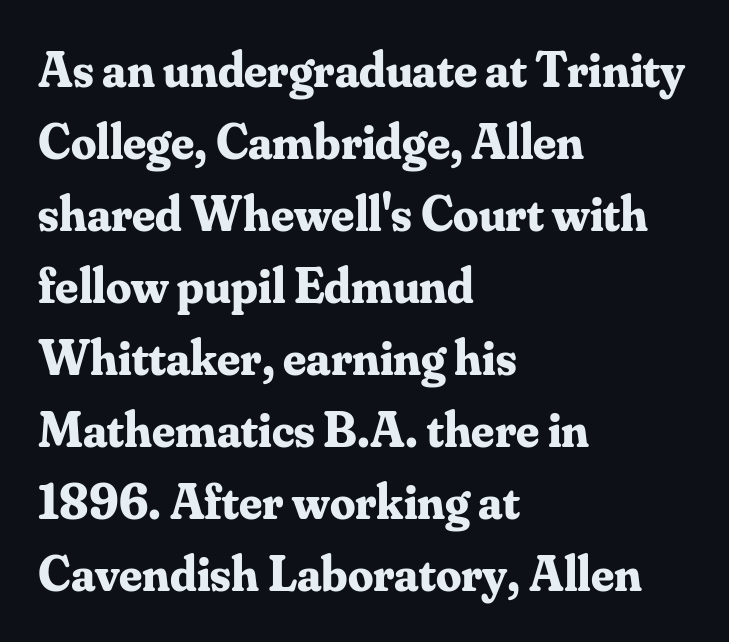
{"serif": "yes", "italic": "no", "bold": "yes", "weight": "bold", "width": "normal", "stroke_contrast": "medium", "x_height": "small", "monospaced": "no", "underline": "no", "align": "left", "line_spacing": "normal", "line_spacing_ratio": 1.44, "letter_spacing": "normal", "letter_spacing_em": 0.0, "glyph_px": 50}
